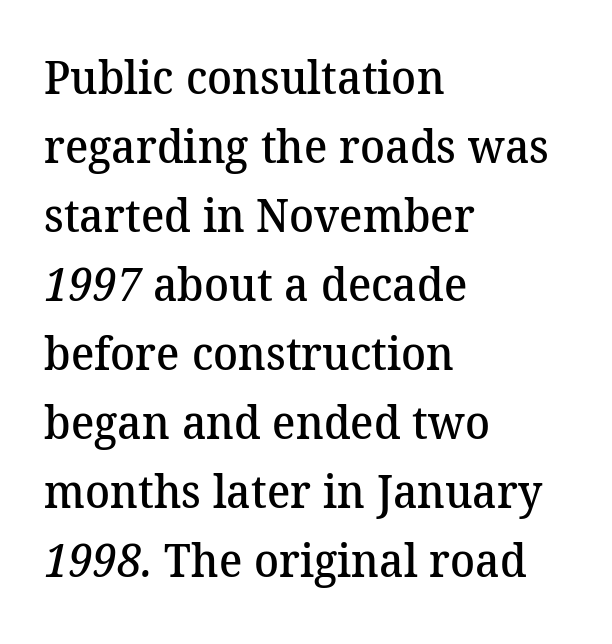
{"serif": "yes", "bold": "semi", "weight": "semibold", "width": "normal", "stroke_contrast": "medium", "x_height": "medium", "monospaced": "no", "underline": "no", "align": "left", "line_spacing": "normal", "line_spacing_ratio": 1.5, "letter_spacing": "normal", "letter_spacing_em": 0.0, "glyph_px": 46}
